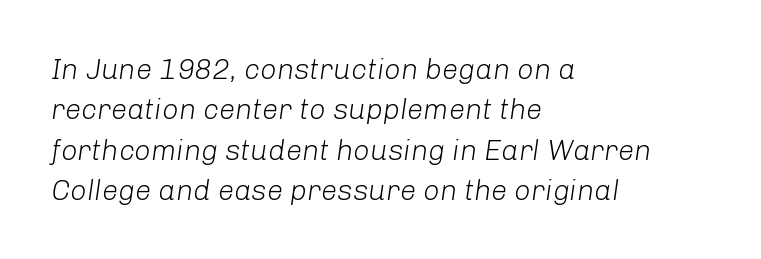
The image shows 29 px light type, italic (leaning right); set left-aligned, normal line spacing (1.39x), normal letter spacing, not underlined; low stroke contrast and a medium x-height.
